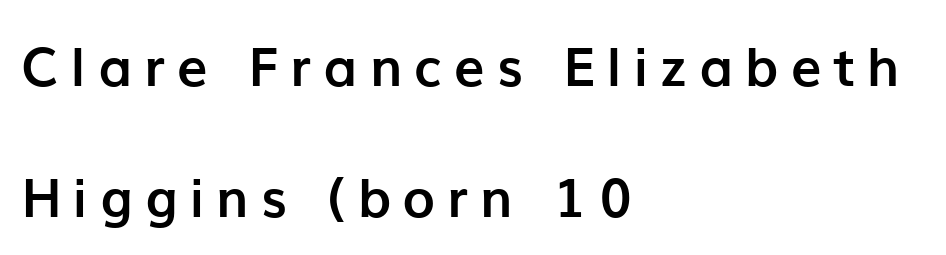
{"serif": "no", "italic": "no", "bold": "yes", "weight": "semibold", "width": "normal", "stroke_contrast": "low", "x_height": "medium", "monospaced": "no", "underline": "no", "align": "left", "line_spacing": "loose", "line_spacing_ratio": 2.42, "letter_spacing": "wide", "letter_spacing_em": 0.23, "glyph_px": 54}
